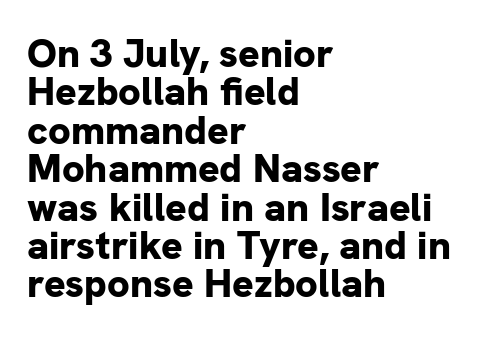
The image shows 40 px bold sans-serif type, upright; set left-aligned, tight line spacing (0.96x), normal letter spacing, not underlined; low stroke contrast and a medium x-height.
